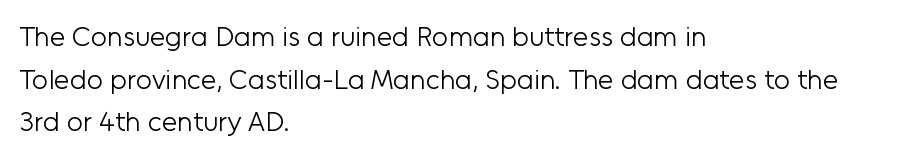
Q: Is the text bold? A: No.
Q: Is the text italic (slanted)? A: No, it is upright.
Q: Is the typeface a serif or a sans-serif typeface? A: Sans-serif.
Q: Is the text underlined? A: No.
Q: How is the paragraph aligned? A: Left-aligned.
Q: Is the spacing between letters normal or unusually wide? A: Normal.
Q: Is the spacing between lines tight, normal or loose? A: Normal.
Q: Width (condensed, normal, or wide)? A: Normal.
Q: Stroke contrast? A: Low.
Q: x-height? A: Medium.
Q: Monospaced? A: No.
